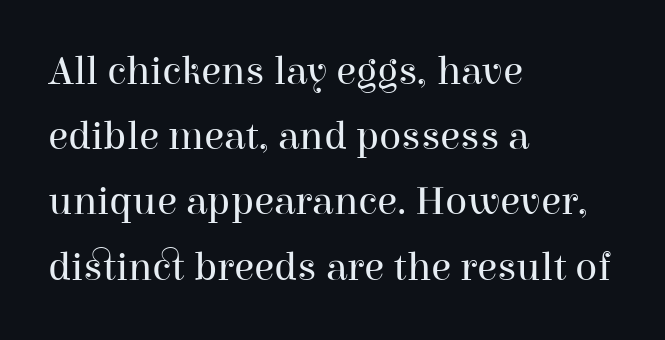
In terms of leading, this rendering sits right in the middle. Horizontal alignment here is leftward, the default for most running prose. Designer's note — italics off, roman on. In terms of letterspacing, this is plain default setting. A quiet, ordinary-to-light weight characterises the typeface.
